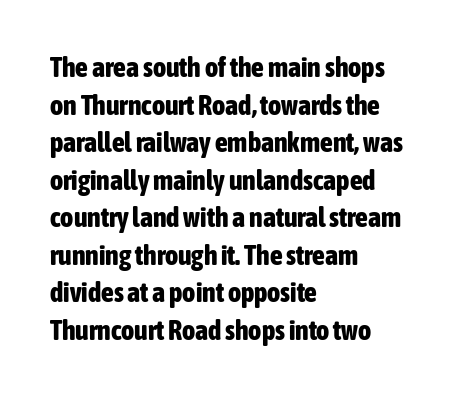
The image shows 28 px bold, condensed sans-serif type, upright; set left-aligned, normal line spacing (1.34x), normal letter spacing, not underlined; low stroke contrast and a medium x-height.
